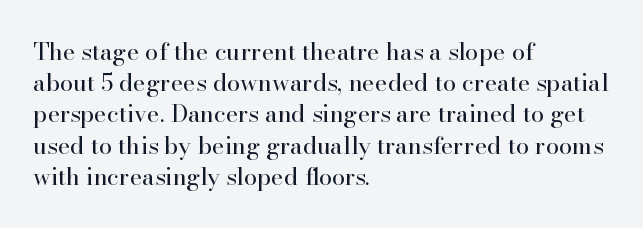
Q: Is the text bold? A: No.
Q: Is the text italic (slanted)? A: No, it is upright.
Q: Is the text underlined? A: No.
Q: How is the paragraph aligned? A: Left-aligned.
Q: Is the spacing between letters normal or unusually wide? A: Normal.
Q: Is the spacing between lines tight, normal or loose? A: Normal.
